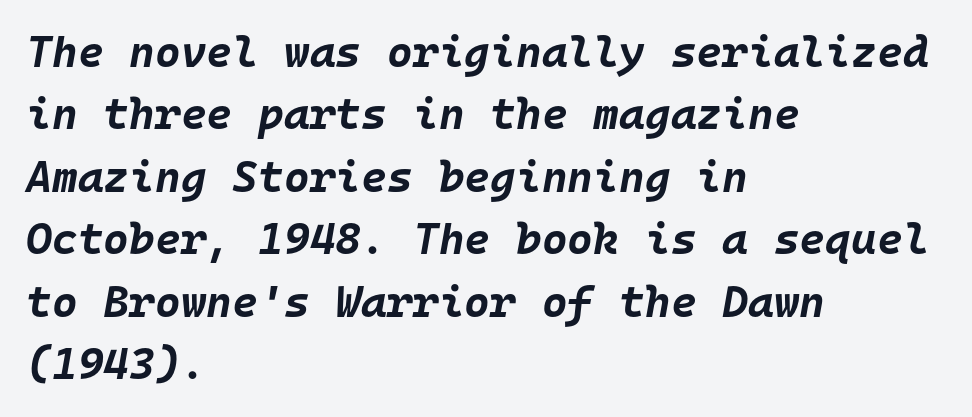
{"italic": "yes", "lean": "right", "slant_degrees": 10, "bold": "yes", "weight": "bold", "width": "normal", "stroke_contrast": "low", "x_height": "large", "monospaced": "yes", "underline": "no", "align": "left", "line_spacing": "normal", "line_spacing_ratio": 1.42, "letter_spacing": "normal", "letter_spacing_em": 0.0, "glyph_px": 44}
